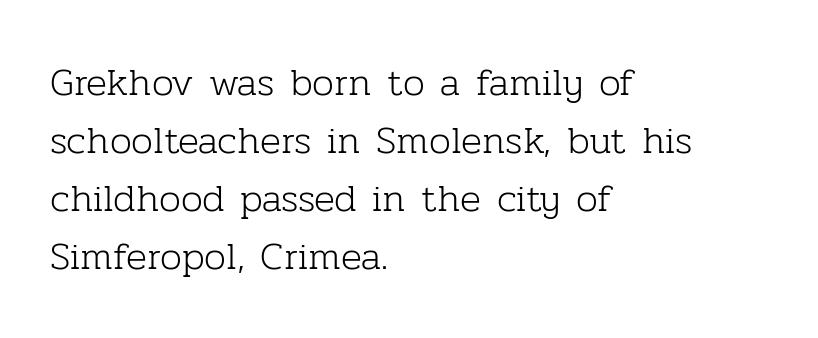
The image shows 39 px light serif type, upright; set left-aligned, normal line spacing (1.49x), normal letter spacing, not underlined; low stroke contrast and a medium x-height.
